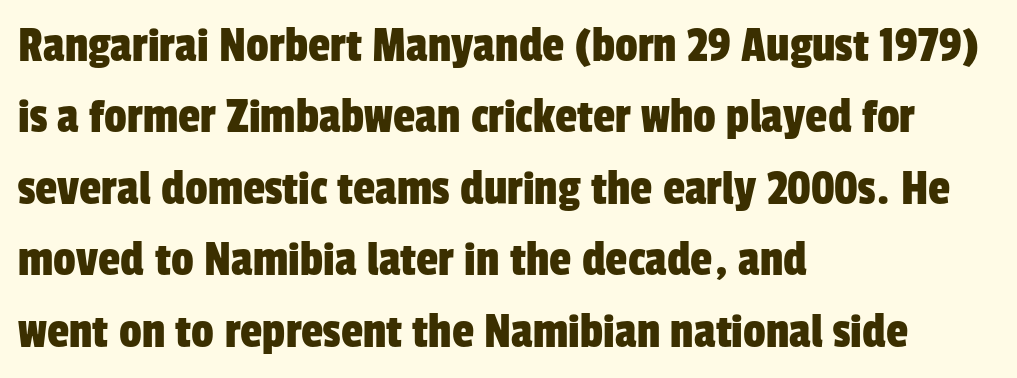
The image shows 50 px condensed sans-serif type; set left-aligned, normal line spacing (1.43x), normal letter spacing, not underlined; low stroke contrast and a medium x-height.
